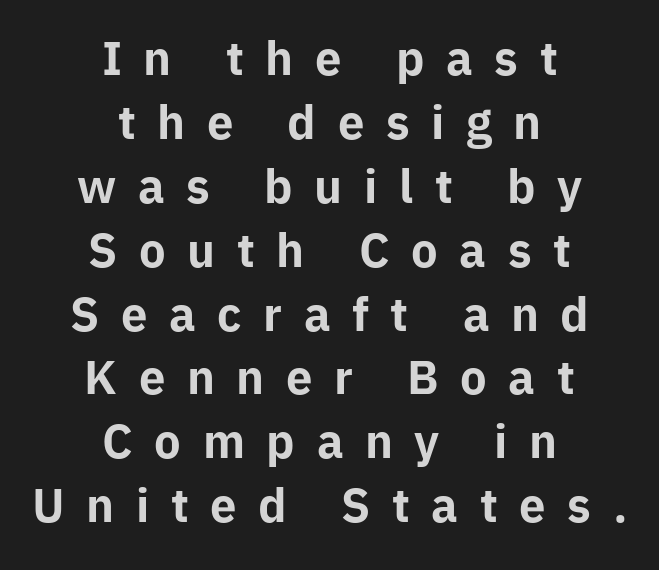
{"serif": "no", "italic": "no", "bold": "yes", "weight": "bold", "width": "normal", "stroke_contrast": "low", "x_height": "medium", "monospaced": "no", "underline": "no", "align": "center", "line_spacing": "normal", "line_spacing_ratio": 1.42, "letter_spacing": "wide", "letter_spacing_em": 0.48, "glyph_px": 45}
